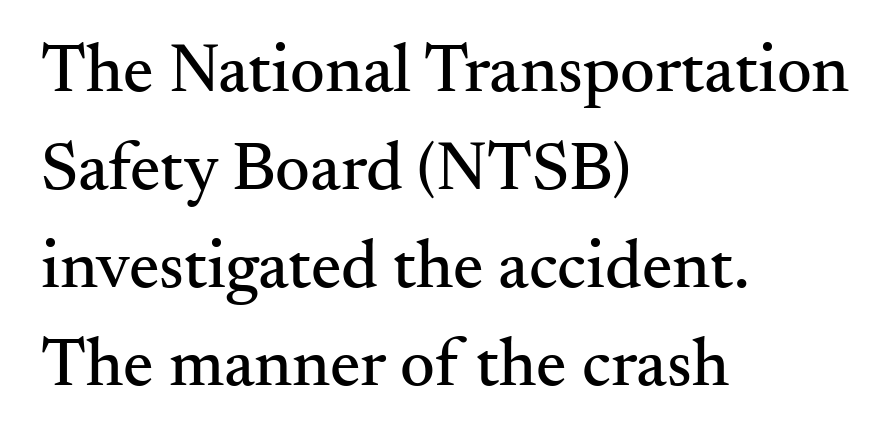
The image shows 68 px serif type, upright; set left-aligned, normal line spacing (1.44x), normal letter spacing, not underlined; medium stroke contrast and a small x-height.
